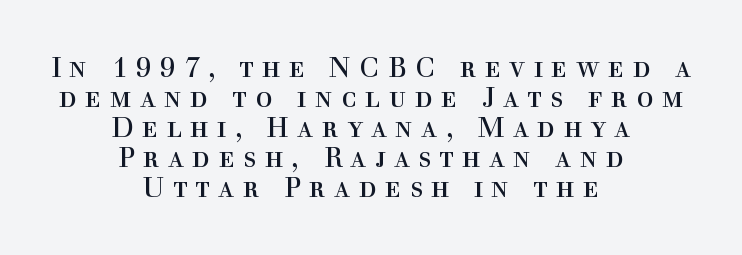
{"serif": "yes", "italic": "no", "bold": "no", "weight": "regular", "width": "normal", "x_height": "medium", "monospaced": "no", "underline": "no", "align": "center", "line_spacing": "tight", "line_spacing_ratio": 1.07, "letter_spacing": "wide", "letter_spacing_em": 0.3, "glyph_px": 28}
